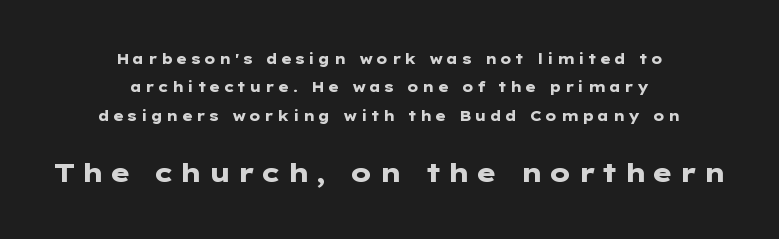
Horizontal bands of white between lines are thick stripes. The face used here is rendered with a markedly widened letterfit. Visually the block forms a symmetrical silhouette, jagged on both flanks. The letters are bold, with thick, heavy strokes. Posture: vertical.
